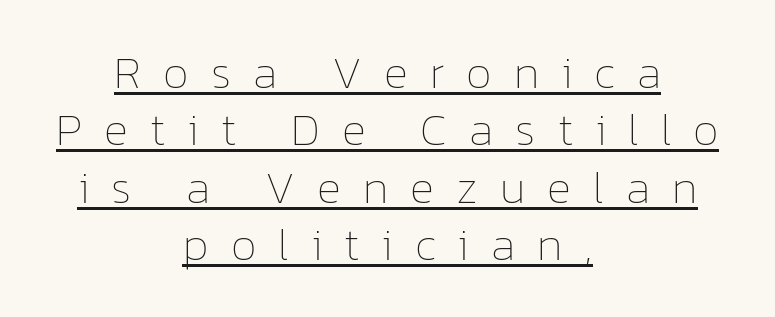
Q: Is the text bold? A: No.
Q: Is the text italic (slanted)? A: No, it is upright.
Q: Is the text underlined? A: Yes.
Q: How is the paragraph aligned? A: Centered.
Q: Is the spacing between letters normal or unusually wide? A: Unusually wide.
Q: Is the spacing between lines tight, normal or loose? A: Normal.
Q: Width (condensed, normal, or wide)? A: Normal.
Q: Stroke contrast? A: Low.
Q: x-height? A: Medium.
Q: Monospaced? A: No.
